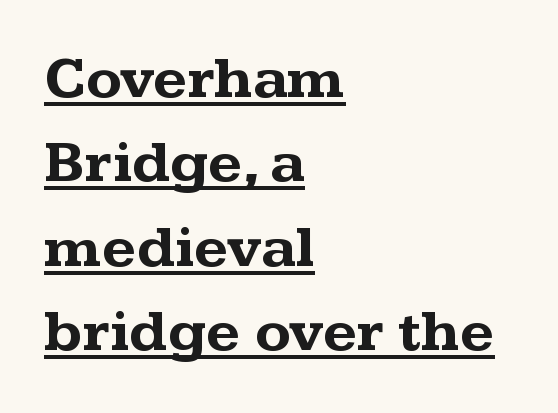
{"serif": "yes", "italic": "no", "bold": "yes", "weight": "bold", "width": "wide", "stroke_contrast": "medium", "x_height": "medium", "monospaced": "no", "underline": "yes", "align": "left", "line_spacing": "normal", "line_spacing_ratio": 1.43, "letter_spacing": "normal", "letter_spacing_em": 0.0, "glyph_px": 59}
